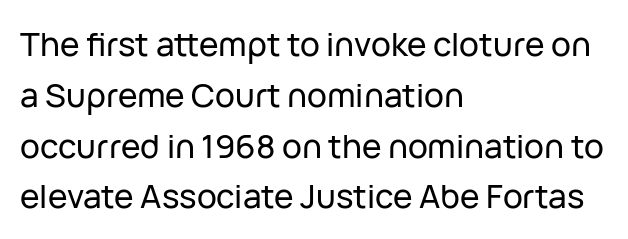
Any mark beneath the type? The region is blank. Leading: standard. The rendering uses natural spacing where letterforms have individual widths. Rendered with straight, roman letterforms. Type style note: lacks serifs.
